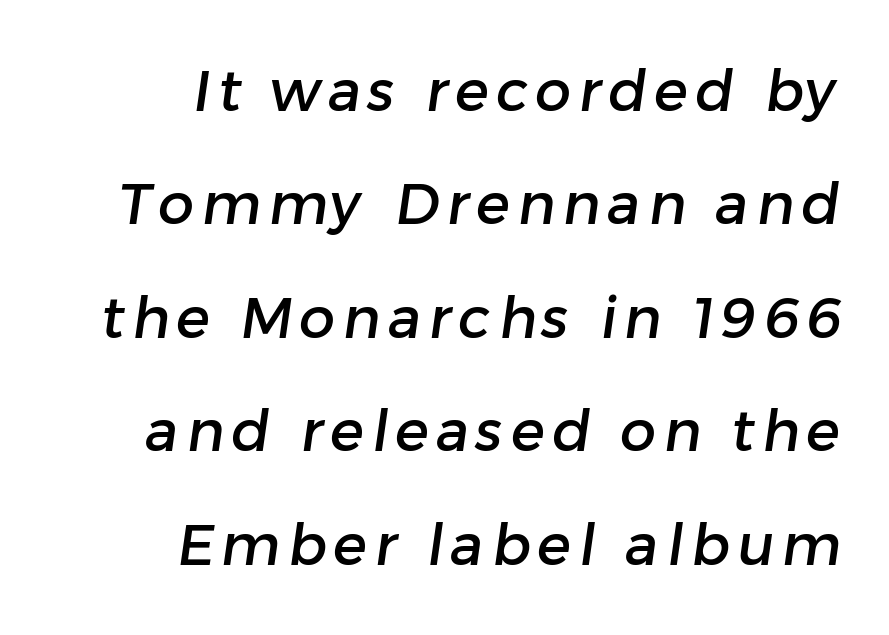
{"serif": "no", "width": "normal", "stroke_contrast": "low", "x_height": "medium", "monospaced": "no", "underline": "no", "line_spacing": "loose", "line_spacing_ratio": 1.99, "glyph_px": 57}
